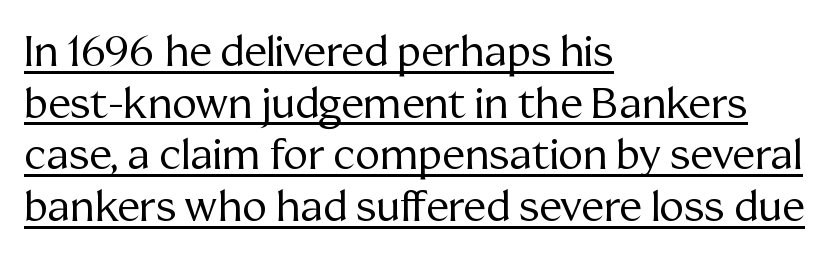
Q: Is the text bold? A: No.
Q: Is the text italic (slanted)? A: No, it is upright.
Q: Is the typeface a serif or a sans-serif typeface? A: Serif.
Q: Is the text underlined? A: Yes.
Q: How is the paragraph aligned? A: Left-aligned.
Q: Is the spacing between letters normal or unusually wide? A: Normal.
Q: Width (condensed, normal, or wide)? A: Normal.
Q: Stroke contrast? A: Medium.
Q: x-height? A: Medium.
Q: Monospaced? A: No.
